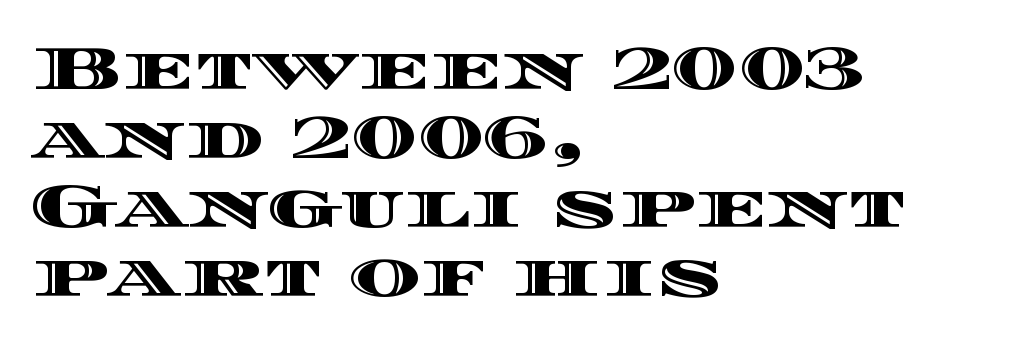
Q: Is the text italic (slanted)? A: No, it is upright.
Q: Is the text underlined? A: No.
Q: How is the paragraph aligned? A: Left-aligned.
Q: Is the spacing between letters normal or unusually wide? A: Normal.
Q: Is the spacing between lines tight, normal or loose? A: Tight.
Q: Width (condensed, normal, or wide)? A: Wide.
Q: x-height? A: Large.
Q: Monospaced? A: No.
